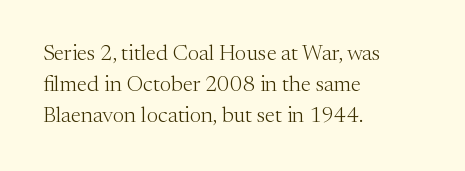
The image shows 22 px text type, upright; set left-aligned, normal line spacing (1.4x), normal letter spacing, not underlined.
